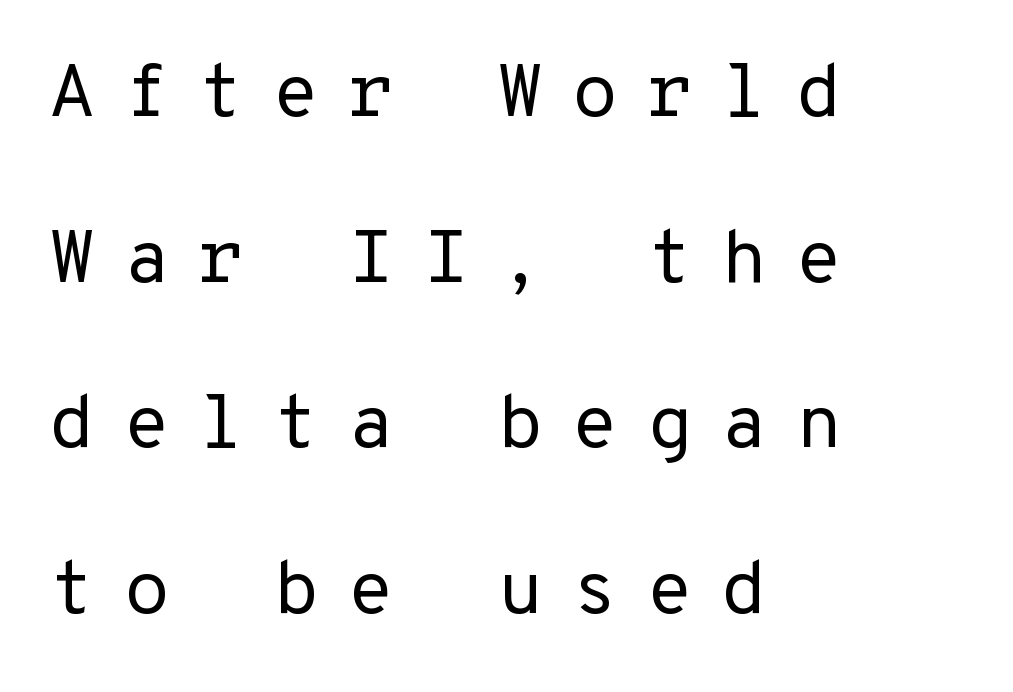
{"serif": "no", "italic": "no", "bold": "no", "weight": "regular", "width": "normal", "stroke_contrast": "low", "x_height": "medium", "underline": "no", "align": "left", "line_spacing": "loose", "line_spacing_ratio": 2.21, "letter_spacing": "wide", "letter_spacing_em": 0.38, "glyph_px": 75}
